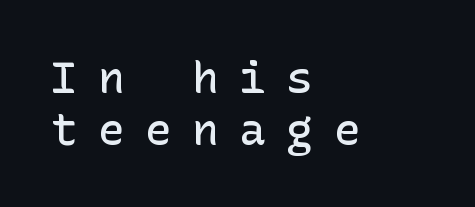
{"serif": "no", "italic": "no", "bold": "semi", "weight": "semibold", "width": "normal", "stroke_contrast": "low", "x_height": "medium", "underline": "no", "align": "left", "line_spacing_ratio": 1.18, "letter_spacing": "wide", "letter_spacing_em": 0.47, "glyph_px": 44}
